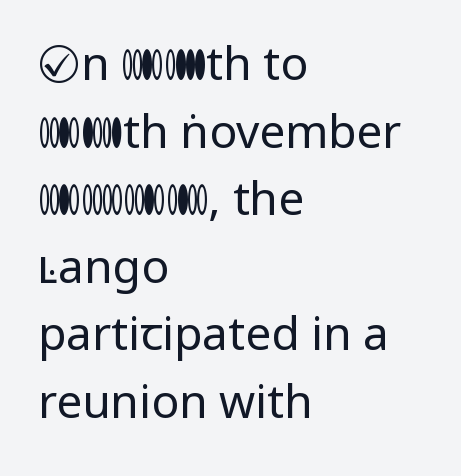
{"serif": "no", "italic": "no", "bold": "no", "weight": "regular", "width": "normal", "stroke_contrast": "low", "x_height": "medium", "monospaced": "no", "underline": "no", "align": "left", "line_spacing": "normal", "line_spacing_ratio": 1.47, "letter_spacing": "normal", "letter_spacing_em": 0.0, "glyph_px": 46}
